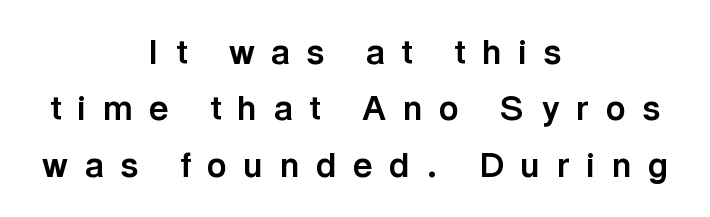
The image shows 34 px bold sans-serif type, upright; set centered, normal line spacing (1.66x), unusually wide letter spacing (+0.49 em), not underlined; a medium x-height.
